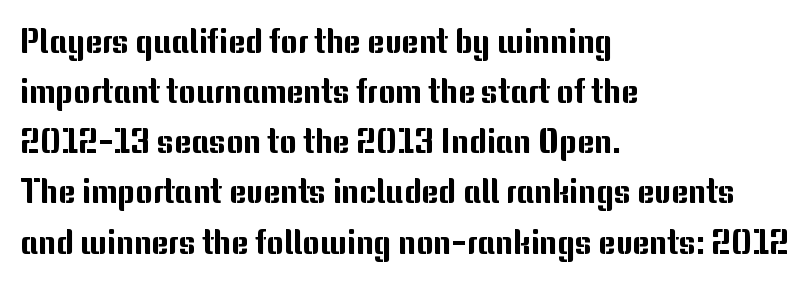
The image shows 33 px sans-serif type, upright; set left-aligned, normal line spacing (1.52x), normal letter spacing, not underlined; medium stroke contrast and a medium x-height.
